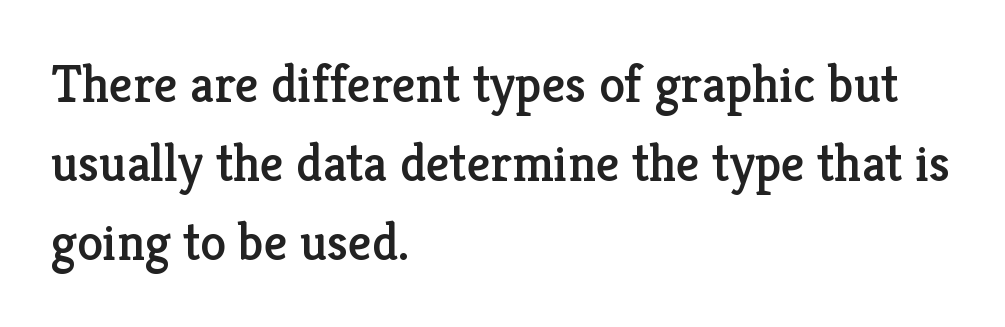
Q: Is the text italic (slanted)? A: No, it is upright.
Q: Is the typeface a serif or a sans-serif typeface? A: Serif.
Q: Is the text underlined? A: No.
Q: How is the paragraph aligned? A: Left-aligned.
Q: Is the spacing between letters normal or unusually wide? A: Normal.
Q: Is the spacing between lines tight, normal or loose? A: Normal.
Q: Width (condensed, normal, or wide)? A: Normal.
Q: Stroke contrast? A: Low.
Q: x-height? A: Medium.
Q: Monospaced? A: No.
